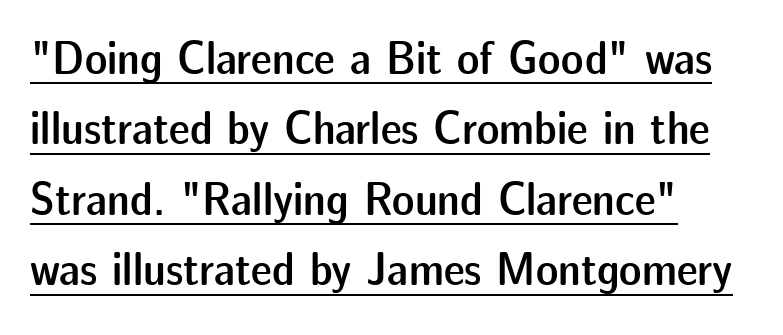
{"serif": "no", "italic": "no", "bold": "semi", "weight": "semibold", "width": "normal", "stroke_contrast": "low", "x_height": "medium", "monospaced": "no", "underline": "yes", "align": "left", "line_spacing": "normal", "line_spacing_ratio": 1.5, "letter_spacing": "normal", "letter_spacing_em": 0.0, "glyph_px": 47}
